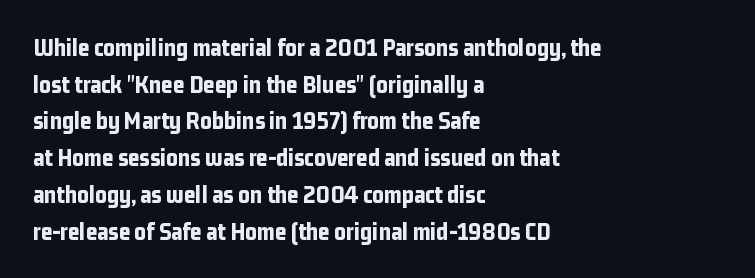
{"italic": "no", "bold": "yes", "underline": "no", "align": "left", "line_spacing": "normal", "line_spacing_ratio": 1.47, "letter_spacing": "normal", "letter_spacing_em": 0.0, "glyph_px": 25}
